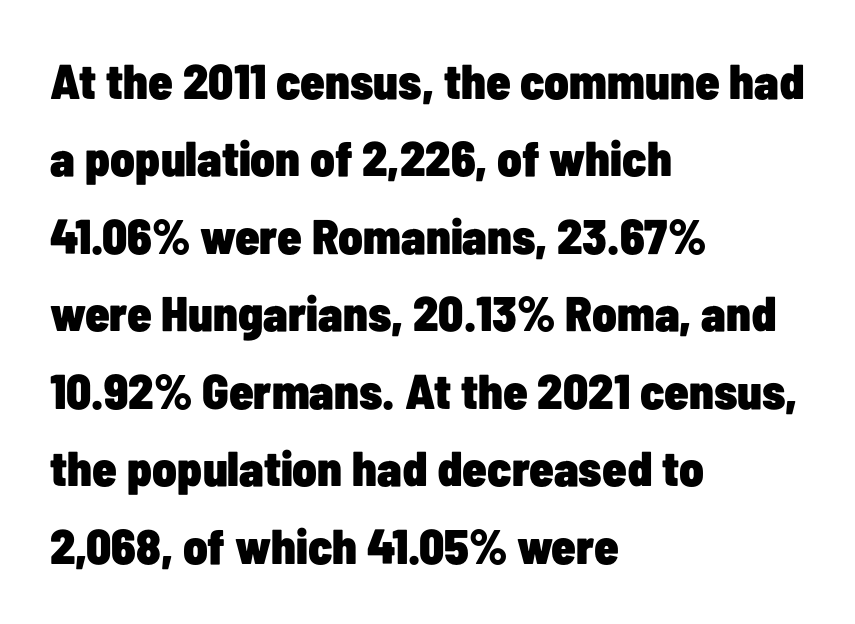
The image shows 49 px heavy, condensed sans-serif type, upright; set left-aligned, normal line spacing (1.58x), normal letter spacing, not underlined; low stroke contrast and a medium x-height.
